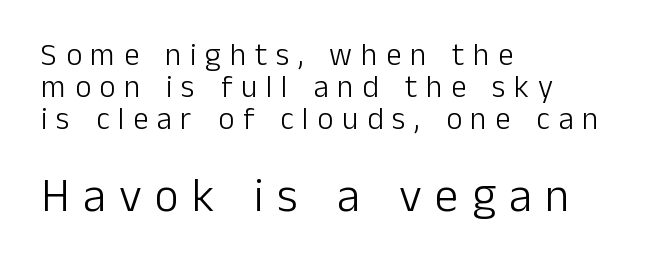
These lines are rendered in a variable-pitch font. The string is rendered with underlining switched off. This sample is left-justified, so line endings fall wherever the words run out. Which of the two is more prominent by size? The second, at the bottom. I'd call this a sans setting — the letters go barefoot. Each word looks stretched out because of the extra space between its letters.
